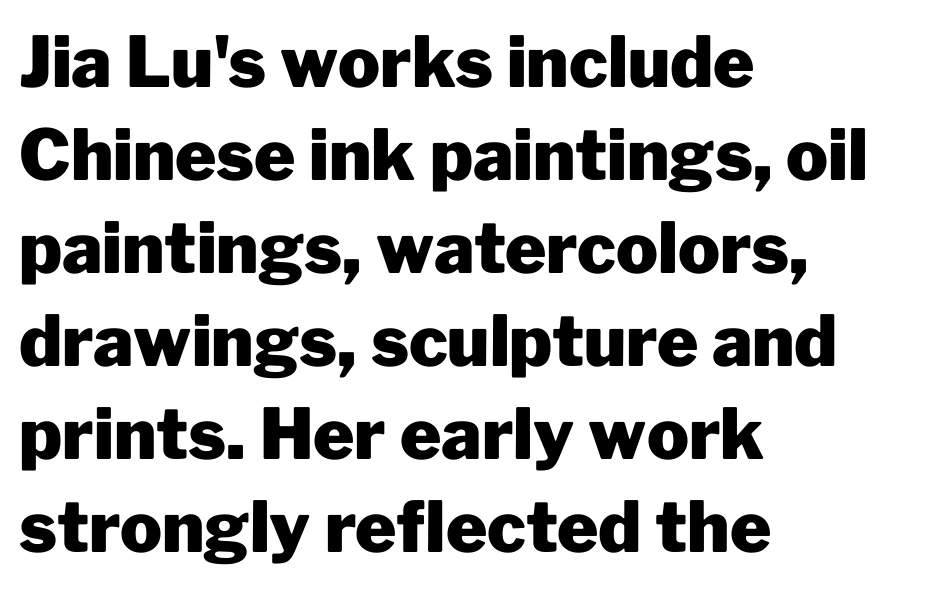
Q: Is the text bold? A: Yes.
Q: Is the text italic (slanted)? A: No, it is upright.
Q: Is the typeface a serif or a sans-serif typeface? A: Sans-serif.
Q: Is the text underlined? A: No.
Q: How is the paragraph aligned? A: Left-aligned.
Q: Is the spacing between letters normal or unusually wide? A: Normal.
Q: Is the spacing between lines tight, normal or loose? A: Normal.
Q: Width (condensed, normal, or wide)? A: Normal.
Q: Stroke contrast? A: Low.
Q: x-height? A: Medium.
Q: Monospaced? A: No.
